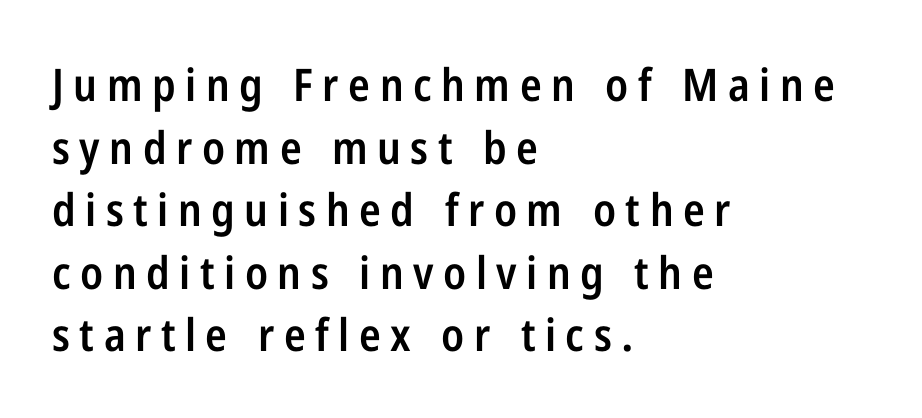
{"serif": "no", "italic": "no", "bold": "semi", "weight": "semibold", "width": "condensed", "stroke_contrast": "low", "x_height": "medium", "monospaced": "no", "underline": "no", "align": "left", "line_spacing": "normal", "line_spacing_ratio": 1.39, "letter_spacing": "wide", "letter_spacing_em": 0.21, "glyph_px": 45}
